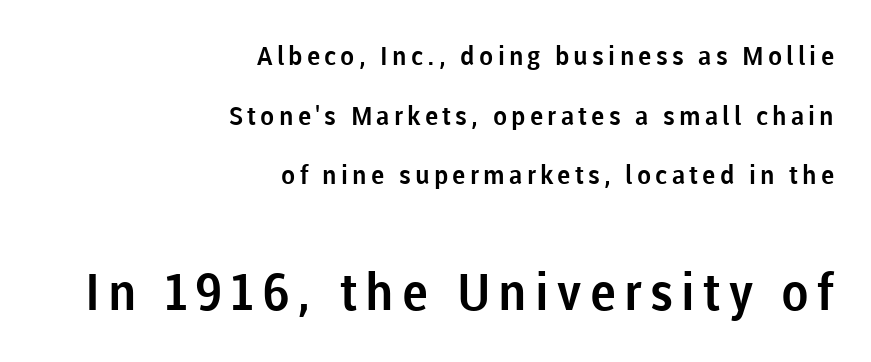
The image shows 51 px sans-serif type, upright; set right-aligned, loose line spacing (2.29x), not underlined; the second (bottom) block is 1.96x larger; low stroke contrast and a medium x-height.
